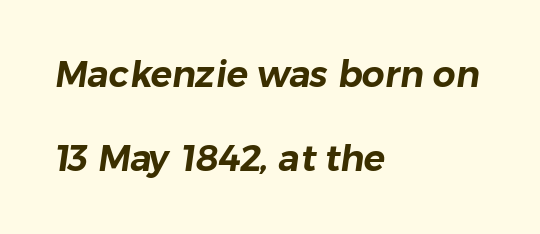
The lines are spread far apart with generous leading. Spacing between characters is what you'd get straight out of the box. The passage shown is typed in a proportional face where columns would drift. Rule under the text: the space is simply empty. This sample uses a sans-serif face. The rendering anchors every line to the left-hand side.
